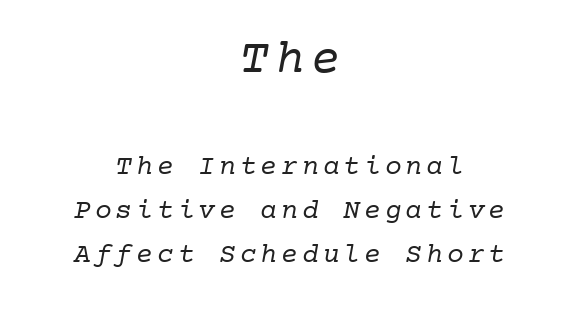
These lines are composed in type with serifs. Where is the straight margin? There isn't one; the lines are centered. The letters look calm and open, with moderate or lighter stems. What's the leading like? Ordinary, nothing unusual. The earlier block is typeset at a bigger size than the later block.
